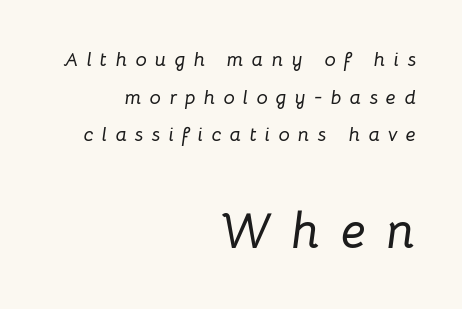
{"italic": "yes", "lean": "right", "slant_degrees": 8, "width": "normal", "stroke_contrast": "low", "x_height": "medium", "monospaced": "no", "underline": "no", "align": "right", "line_spacing_ratio": 1.88, "letter_spacing": "wide", "letter_spacing_em": 0.41, "larger_block": "second", "size_ratio": 2.5, "glyph_px": 50}
